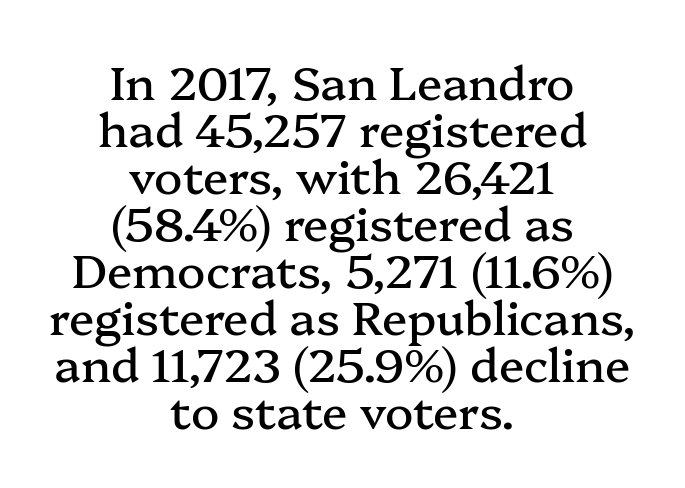
The image shows 47 px serif type, upright; set centered, tight line spacing (1.0x), normal letter spacing, not underlined; medium stroke contrast and a medium x-height.
